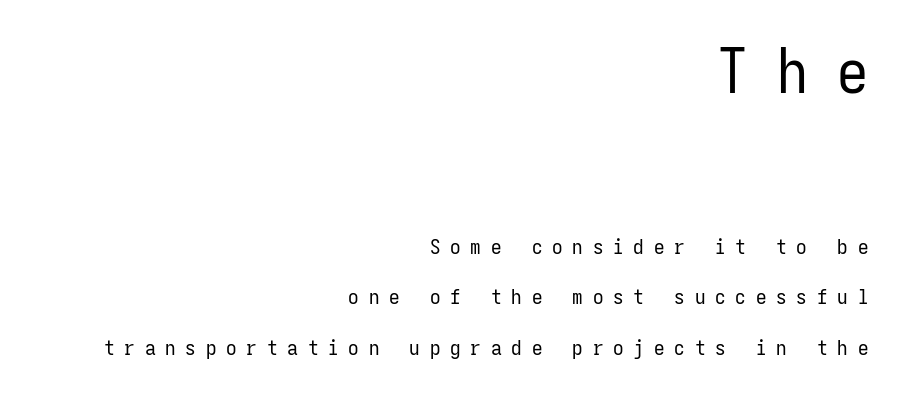
Ink coverage per letter is moderate at most. Letterform terminals end flat and unadorned throughout the passage. This is roman type, the default non-slanted kind. How are the letters spaced? Widely, with obvious added tracking.
